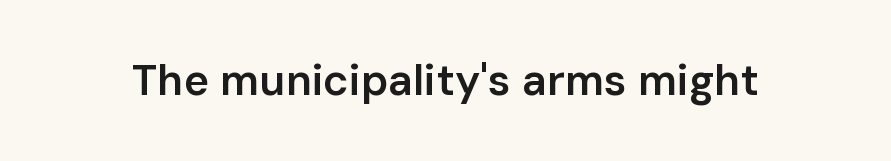
{"serif": "no", "italic": "no", "bold": "semi", "weight": "semibold", "width": "normal", "stroke_contrast": "low", "x_height": "medium", "monospaced": "no", "underline": "no", "letter_spacing": "normal", "letter_spacing_em": 0.0, "glyph_px": 43}
